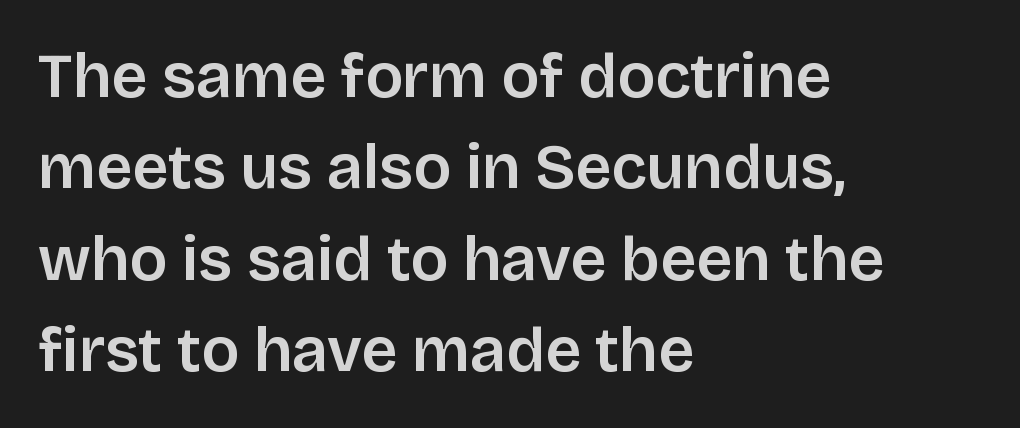
The image shows 63 px sans-serif type, upright; set left-aligned, normal line spacing (1.45x), normal letter spacing, not underlined; low stroke contrast and a large x-height.
